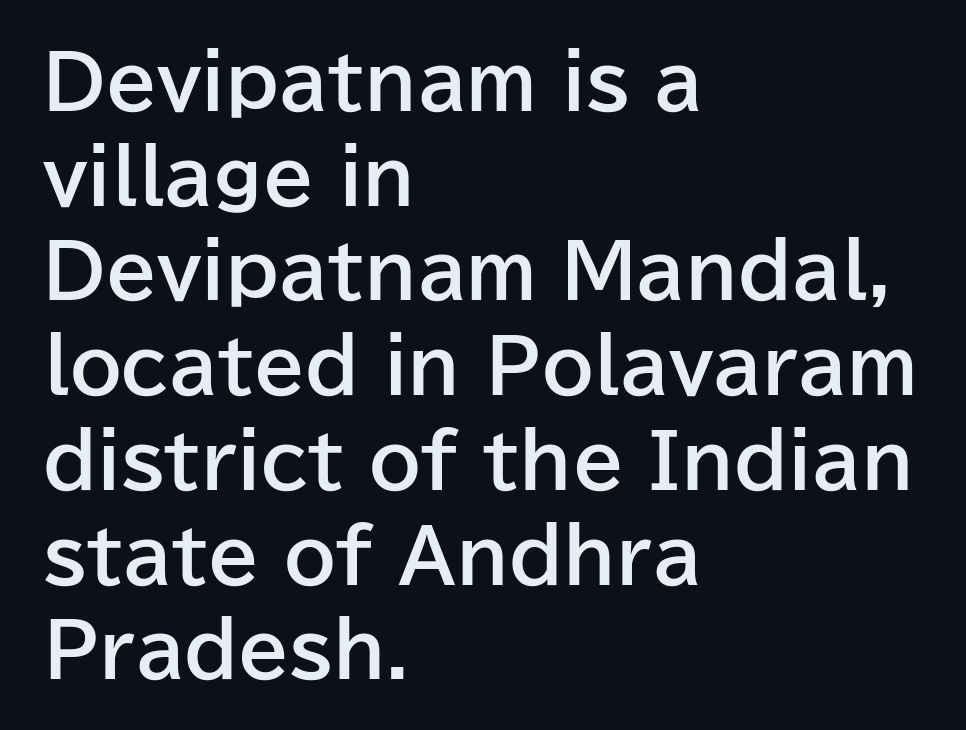
The image shows 74 px bold sans-serif type, upright; set left-aligned, normal line spacing (1.28x), normal letter spacing, not underlined; low stroke contrast and a medium x-height.
